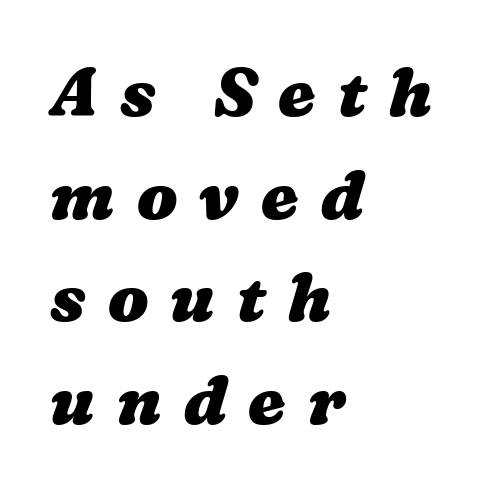
The image shows 67 px heavy, wide type; set left-aligned, normal line spacing (1.53x), unusually wide letter spacing (+0.33 em), not underlined; medium stroke contrast and a medium x-height.
